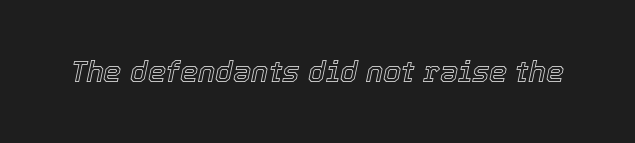
Q: Is the text italic (slanted)? A: Yes, it leans right by about 12 degrees.
Q: Is the text underlined? A: No.
Q: Is the spacing between letters normal or unusually wide? A: Normal.
Q: Width (condensed, normal, or wide)? A: Normal.
Q: x-height? A: Medium.
Q: Monospaced? A: No.
